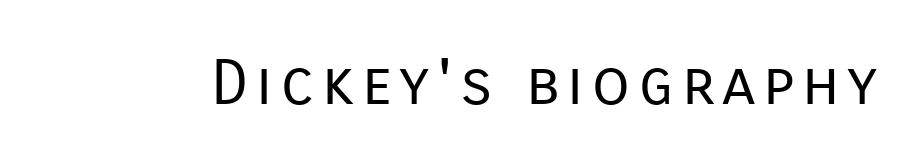
Q: Is the text bold? A: No.
Q: Is the text italic (slanted)? A: No, it is upright.
Q: Is the typeface a serif or a sans-serif typeface? A: Sans-serif.
Q: Is the text underlined? A: No.
Q: Width (condensed, normal, or wide)? A: Normal.
Q: Stroke contrast? A: Low.
Q: x-height? A: Medium.
Q: Monospaced? A: No.
